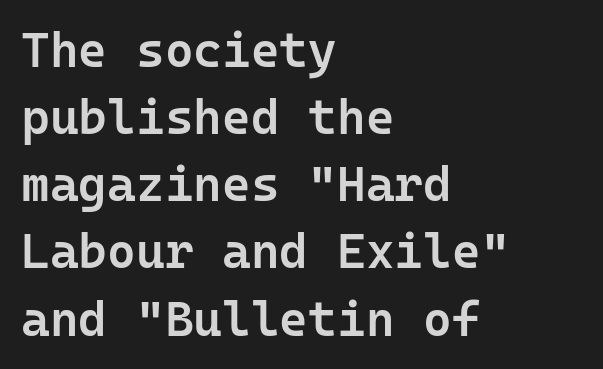
The image shows 49 px semibold sans-serif type, upright, monospaced; set left-aligned, normal line spacing (1.37x), normal letter spacing, not underlined; low stroke contrast and a medium x-height.
